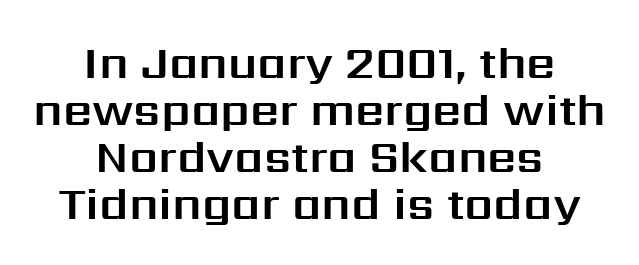
Q: Is the text italic (slanted)? A: No, it is upright.
Q: Is the typeface a serif or a sans-serif typeface? A: Sans-serif.
Q: Is the text underlined? A: No.
Q: How is the paragraph aligned? A: Centered.
Q: Is the spacing between letters normal or unusually wide? A: Normal.
Q: Is the spacing between lines tight, normal or loose? A: Tight.
Q: Width (condensed, normal, or wide)? A: Normal.
Q: Stroke contrast? A: Medium.
Q: x-height? A: Medium.
Q: Monospaced? A: No.
